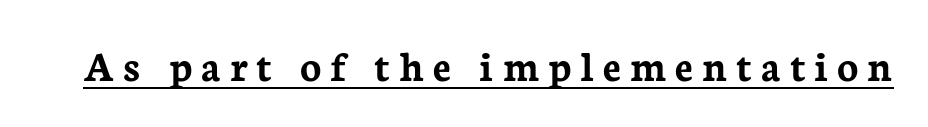
{"serif": "yes", "italic": "no", "bold": "yes", "weight": "semibold", "width": "normal", "stroke_contrast": "low", "x_height": "medium", "monospaced": "no", "underline": "yes", "letter_spacing": "wide", "letter_spacing_em": 0.2, "glyph_px": 44}
